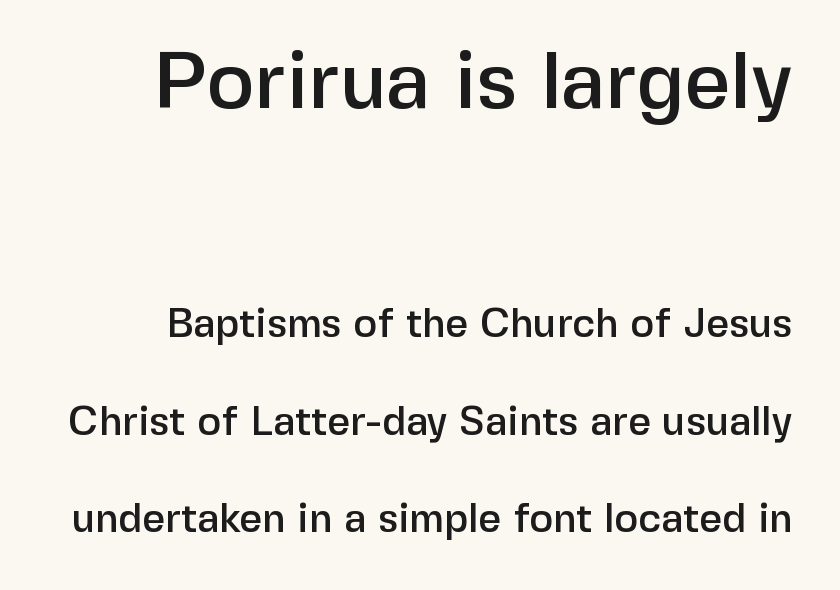
Q: Is the text italic (slanted)? A: No, it is upright.
Q: Is the typeface a serif or a sans-serif typeface? A: Sans-serif.
Q: Is the text underlined? A: No.
Q: Is the spacing between letters normal or unusually wide? A: Normal.
Q: Is the spacing between lines tight, normal or loose? A: Loose.
Q: Which block of text is set in a larger size, the first (top) or the second (bottom)? A: The first (top) one.
Q: Width (condensed, normal, or wide)? A: Normal.
Q: Stroke contrast? A: Low.
Q: x-height? A: Medium.
Q: Monospaced? A: No.
